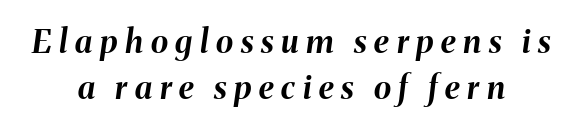
Q: Is the text bold? A: Yes.
Q: Is the text italic (slanted)? A: Yes, it leans right by about 8 degrees.
Q: Is the text underlined? A: No.
Q: How is the paragraph aligned? A: Centered.
Q: Is the spacing between letters normal or unusually wide? A: Unusually wide.
Q: Is the spacing between lines tight, normal or loose? A: Normal.
Q: Width (condensed, normal, or wide)? A: Normal.
Q: Stroke contrast? A: Medium.
Q: x-height? A: Medium.
Q: Monospaced? A: No.
